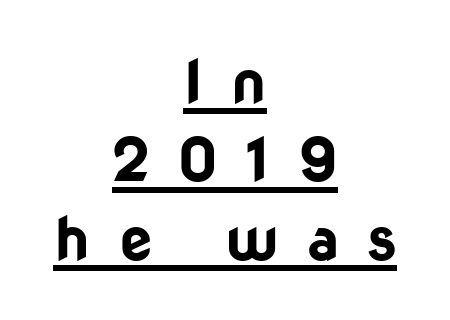
Does extra space separate the letters? Yes, quite a lot of it. Regarding serifs, this sample does without them. The rendered words wear a rule along their underside. Ascenders rise straight up at ninety degrees. Emphasis by weight is at full strength: bold. These lines stack symmetrically, like a column narrowing and widening about its center.
